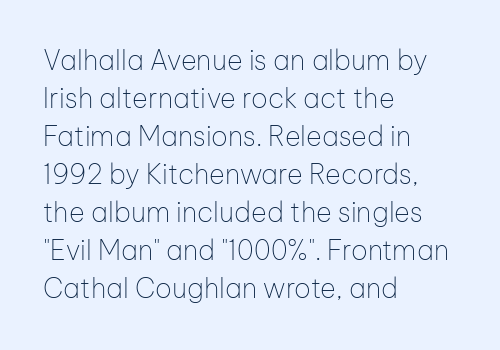
Q: Is the text bold? A: No.
Q: Is the text italic (slanted)? A: No, it is upright.
Q: Is the text underlined? A: No.
Q: How is the paragraph aligned? A: Left-aligned.
Q: Is the spacing between letters normal or unusually wide? A: Normal.
Q: Is the spacing between lines tight, normal or loose? A: Normal.
